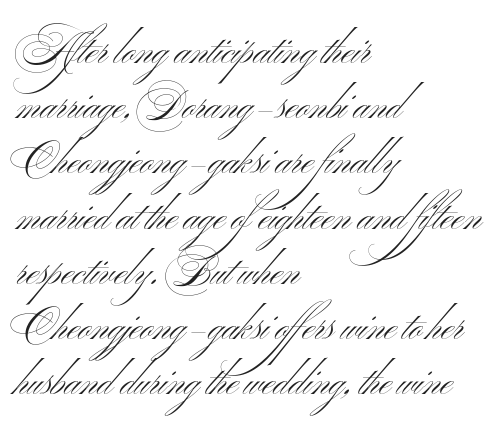
{"serif": "no", "bold": "no", "weight": "light", "width": "wide", "stroke_contrast": "medium", "x_height": "small", "monospaced": "no", "underline": "no", "align": "left", "line_spacing": "normal", "line_spacing_ratio": 1.38, "letter_spacing": "normal", "letter_spacing_em": 0.0, "glyph_px": 40}
